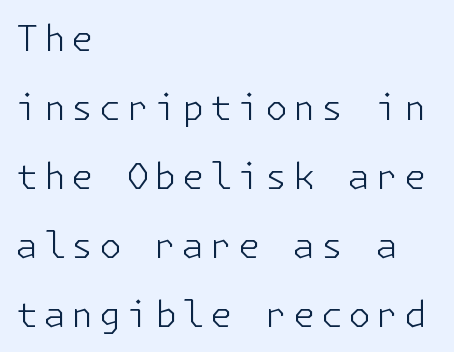
You can tell from the bare stems that sans-serif type was used. The cut favours lightness, reaching ordinary text weight at its darkest. Interline gaps are noticeably wide in this sample. Anything drawn beneath the words? Only blank space.
